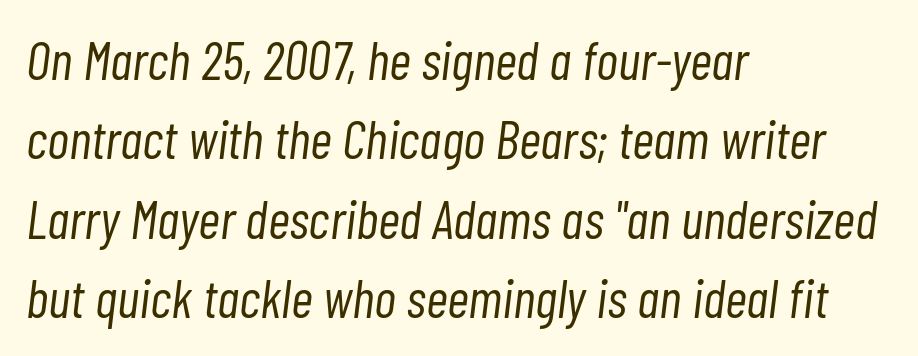
Q: Is the text bold? A: No.
Q: Is the text italic (slanted)? A: Yes, it leans right by about 7 degrees.
Q: Is the text underlined? A: No.
Q: How is the paragraph aligned? A: Left-aligned.
Q: Is the spacing between letters normal or unusually wide? A: Normal.
Q: Is the spacing between lines tight, normal or loose? A: Normal.
Q: Width (condensed, normal, or wide)? A: Condensed.
Q: Stroke contrast? A: Low.
Q: x-height? A: Medium.
Q: Monospaced? A: No.
